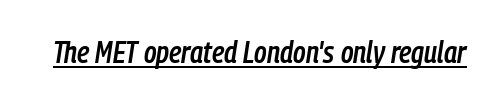
These lines are rendered in a variable-pitch font. Each glyph is drawn with semibold strokes, heavier than normal yet not fully bold. Tracking value appears to be zero — textbook default spacing. Check the space under the baseline: a stroke is drawn there. Characters are canted at an angle relative to the baseline's perpendicular.
